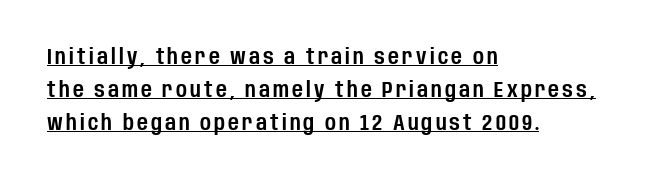
The lettering stays uniformly vertical, giving the passage a roman look. Evenly set lines give the paragraph a standard silhouette. Check the space under the baseline: a stroke is drawn there. Visually the block forms a straight wall on the left and a jagged coastline on the right.
